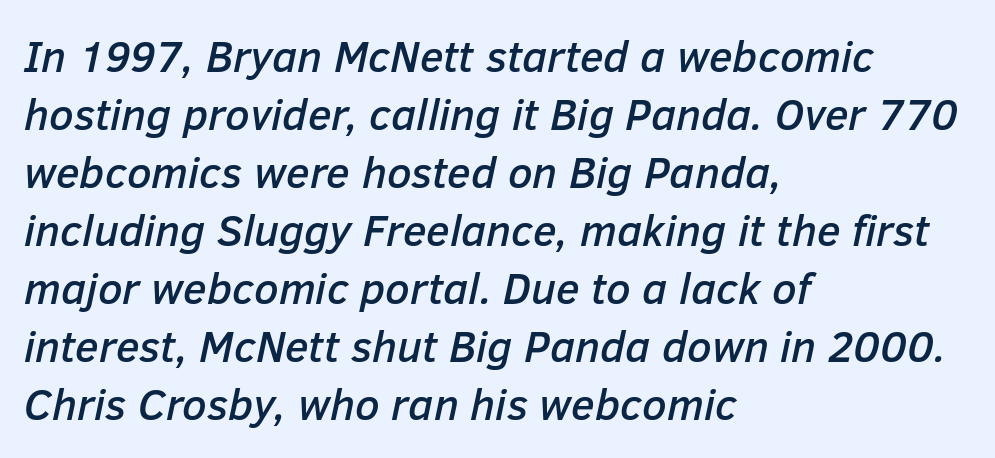
Summary of vertical rhythm: regular, with standard interline spacing. The lines in this sample share a left origin and differ only in where they stop. Just letters on the line, the space beneath them empty. The passage shown has conventional tracking throughout.
